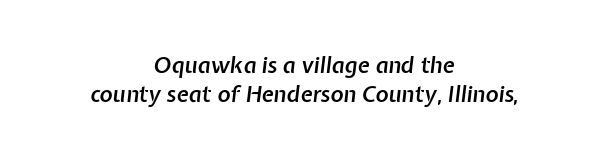
The image shows 22 px text type, italic (leaning right); set centered, normal line spacing (1.3x), normal letter spacing, not underlined.
